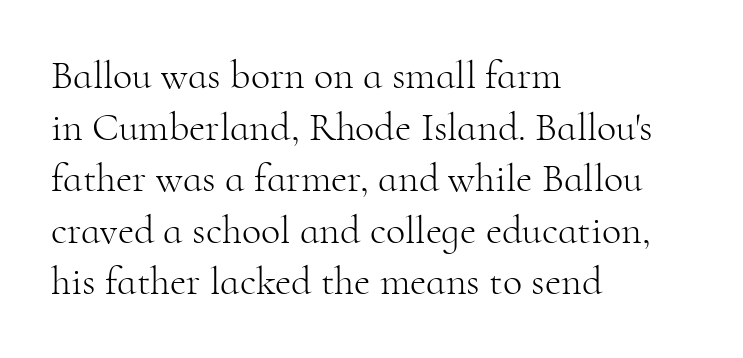
Q: Is the text bold? A: No.
Q: Is the text italic (slanted)? A: No, it is upright.
Q: Is the typeface a serif or a sans-serif typeface? A: Serif.
Q: Is the text underlined? A: No.
Q: How is the paragraph aligned? A: Left-aligned.
Q: Is the spacing between letters normal or unusually wide? A: Normal.
Q: Is the spacing between lines tight, normal or loose? A: Normal.
Q: Width (condensed, normal, or wide)? A: Normal.
Q: Stroke contrast? A: High.
Q: x-height? A: Small.
Q: Monospaced? A: No.
